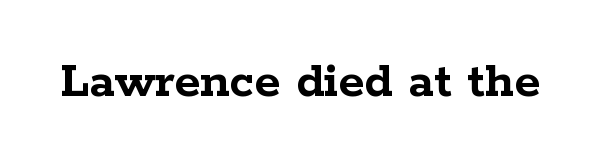
{"serif": "yes", "italic": "no", "bold": "yes", "weight": "semibold", "width": "wide", "stroke_contrast": "low", "x_height": "medium", "monospaced": "no", "underline": "no", "letter_spacing": "normal", "letter_spacing_em": 0.0, "glyph_px": 53}
